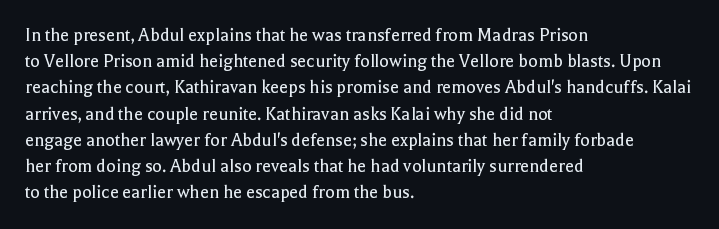
Q: Is the text bold? A: No.
Q: Is the text italic (slanted)? A: No, it is upright.
Q: Is the text underlined? A: No.
Q: How is the paragraph aligned? A: Left-aligned.
Q: Is the spacing between letters normal or unusually wide? A: Normal.
Q: Is the spacing between lines tight, normal or loose? A: Normal.
